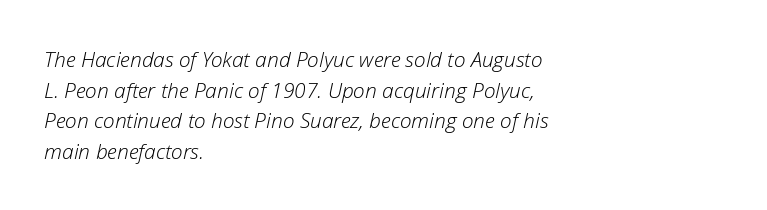
The image shows 21 px text type, italic (leaning right); set left-aligned, normal line spacing (1.46x), normal letter spacing, not underlined.
